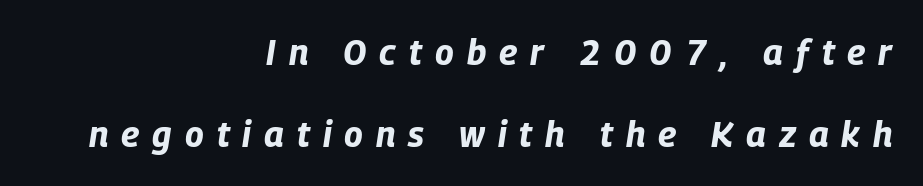
Q: Is the text bold? A: Yes.
Q: Is the text italic (slanted)? A: Yes, it leans right by about 9 degrees.
Q: Is the text underlined? A: No.
Q: How is the paragraph aligned? A: Right-aligned.
Q: Is the spacing between letters normal or unusually wide? A: Unusually wide.
Q: Is the spacing between lines tight, normal or loose? A: Loose.
Q: Width (condensed, normal, or wide)? A: Condensed.
Q: Stroke contrast? A: Low.
Q: x-height? A: Large.
Q: Monospaced? A: No.
